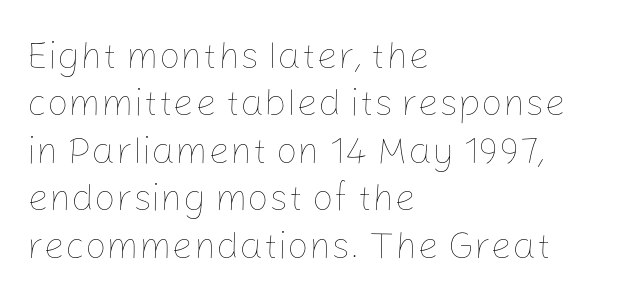
Q: Is the text bold? A: No.
Q: Is the text italic (slanted)? A: No, it is upright.
Q: Is the text underlined? A: No.
Q: How is the paragraph aligned? A: Left-aligned.
Q: Is the spacing between letters normal or unusually wide? A: Normal.
Q: Is the spacing between lines tight, normal or loose? A: Normal.
Q: Width (condensed, normal, or wide)? A: Normal.
Q: Stroke contrast? A: Low.
Q: x-height? A: Medium.
Q: Monospaced? A: No.
